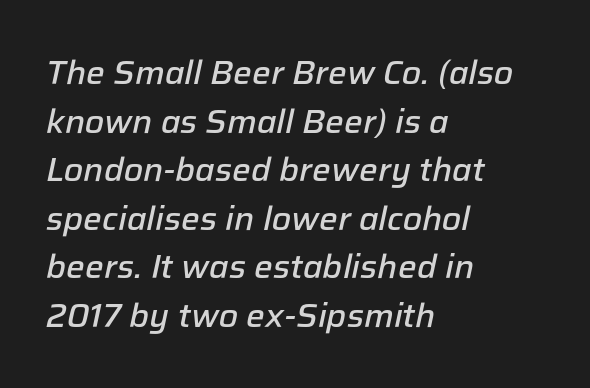
Where is the straight margin? On the left. Firm but not heavy-handed strokes: this text is semibold. An italicized treatment has been applied to the whole sample. Rule under the text: the space is simply empty. Students, note that the glyphs here touch the page at normal intervals.
